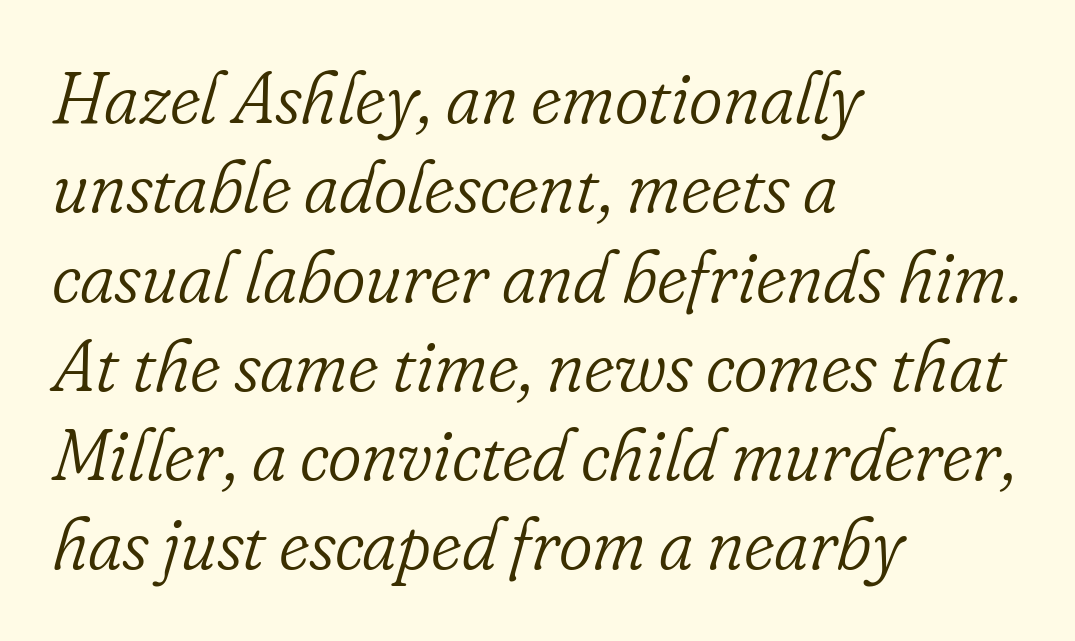
Q: Is the text bold? A: No.
Q: Is the text italic (slanted)? A: Yes, it leans right by about 16 degrees.
Q: Is the typeface a serif or a sans-serif typeface? A: Serif.
Q: Is the text underlined? A: No.
Q: How is the paragraph aligned? A: Left-aligned.
Q: Is the spacing between letters normal or unusually wide? A: Normal.
Q: Width (condensed, normal, or wide)? A: Normal.
Q: Stroke contrast? A: Low.
Q: x-height? A: Small.
Q: Monospaced? A: No.
